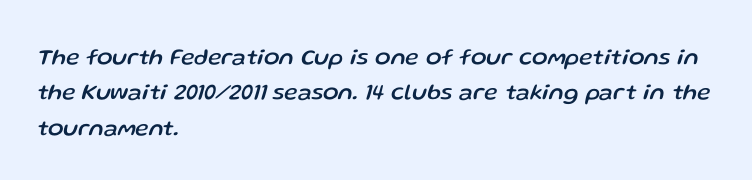
It's the slanting kind of type. Is the letter spacing exaggerated? No — it looks like the ordinary default. Short and long lines alike share a common starting point at left. Only glyphs here, with clear space below each row. Is there much room between lines? A standard amount, neither cramped nor airy.
